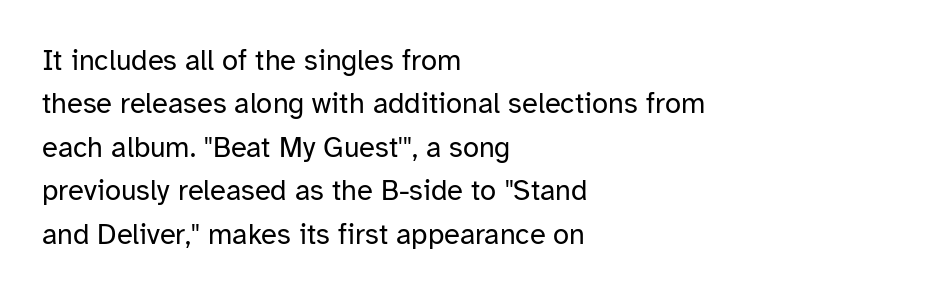
Descender tails drop into unmarked territory. This sample uses an upright cut, with every glyph sitting square on the baseline. These lines keep a tight, regular rhythm from letter to letter. Left-aligned paragraph, ragged on the right. These glyphs show unthickened strokes, regular width or finer. Check where the strokes stop: nothing finishes them off — pure sans.
